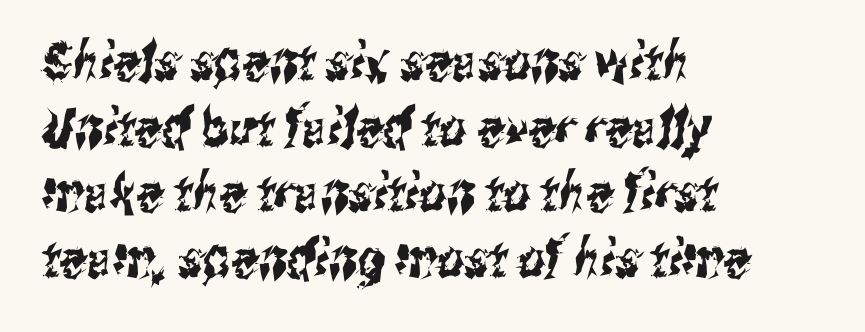
Q: Is the typeface a serif or a sans-serif typeface? A: Sans-serif.
Q: Is the text underlined? A: No.
Q: How is the paragraph aligned? A: Left-aligned.
Q: Is the spacing between letters normal or unusually wide? A: Normal.
Q: Width (condensed, normal, or wide)? A: Condensed.
Q: Stroke contrast? A: Medium.
Q: x-height? A: Medium.
Q: Monospaced? A: No.
